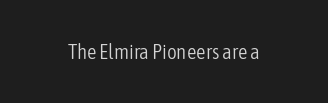
Q: Is the text bold? A: No.
Q: Is the text italic (slanted)? A: No, it is upright.
Q: Is the text underlined? A: No.
Q: Is the spacing between letters normal or unusually wide? A: Normal.
